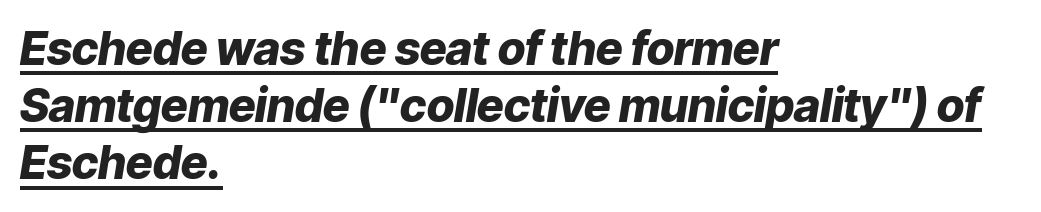
Q: Is the text bold? A: Yes.
Q: Is the text italic (slanted)? A: Yes, it leans right by about 9 degrees.
Q: Is the text underlined? A: Yes.
Q: How is the paragraph aligned? A: Left-aligned.
Q: Is the spacing between letters normal or unusually wide? A: Normal.
Q: Width (condensed, normal, or wide)? A: Normal.
Q: Stroke contrast? A: Low.
Q: x-height? A: Medium.
Q: Monospaced? A: No.
